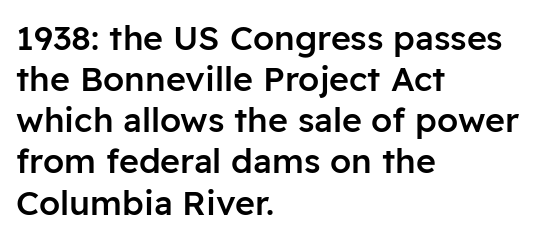
Q: Is the text bold? A: Semi-bold.
Q: Is the text italic (slanted)? A: No, it is upright.
Q: Is the typeface a serif or a sans-serif typeface? A: Sans-serif.
Q: Is the text underlined? A: No.
Q: How is the paragraph aligned? A: Left-aligned.
Q: Is the spacing between letters normal or unusually wide? A: Normal.
Q: Width (condensed, normal, or wide)? A: Normal.
Q: Stroke contrast? A: Low.
Q: x-height? A: Medium.
Q: Monospaced? A: No.
